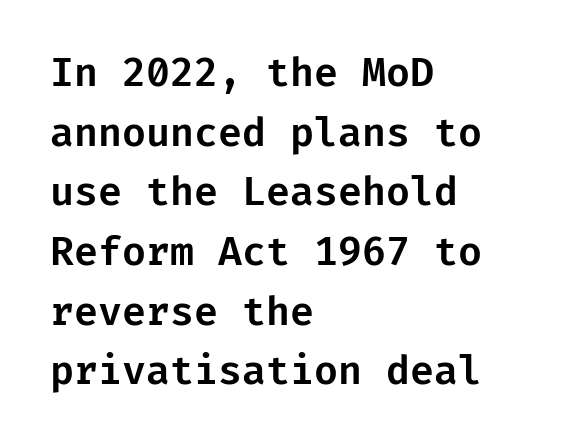
{"serif": "no", "italic": "no", "width": "normal", "stroke_contrast": "low", "x_height": "medium", "underline": "no", "align": "left", "line_spacing": "normal", "line_spacing_ratio": 1.53, "letter_spacing": "normal", "letter_spacing_em": 0.0, "glyph_px": 39}
